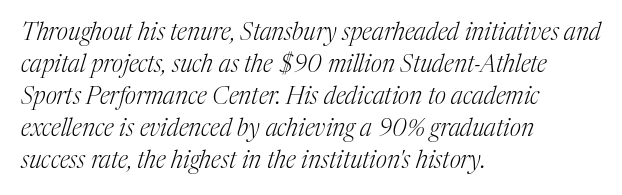
The image shows 24 px text type, italic (leaning right); set left-aligned, normal line spacing (1.33x), normal letter spacing, not underlined.
